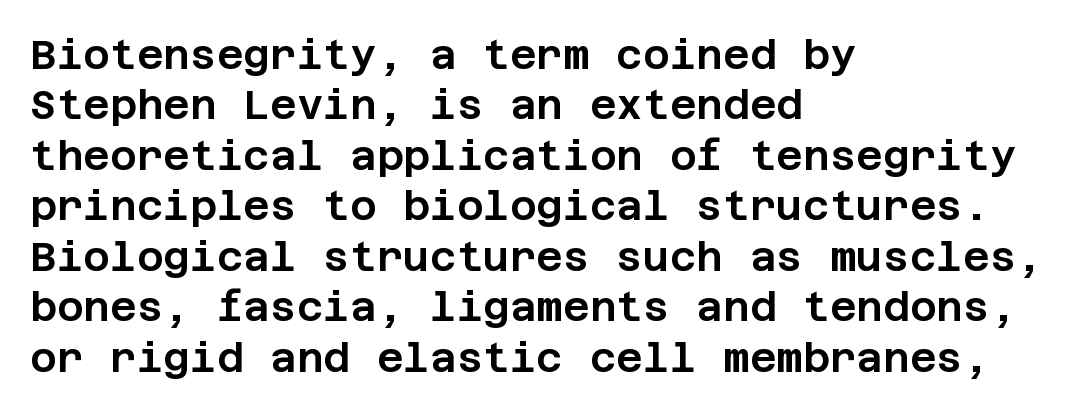
Q: Is the text italic (slanted)? A: No, it is upright.
Q: Is the typeface a serif or a sans-serif typeface? A: Sans-serif.
Q: Is the text underlined? A: No.
Q: How is the paragraph aligned? A: Left-aligned.
Q: Is the spacing between letters normal or unusually wide? A: Normal.
Q: Width (condensed, normal, or wide)? A: Normal.
Q: Stroke contrast? A: Low.
Q: x-height? A: Large.
